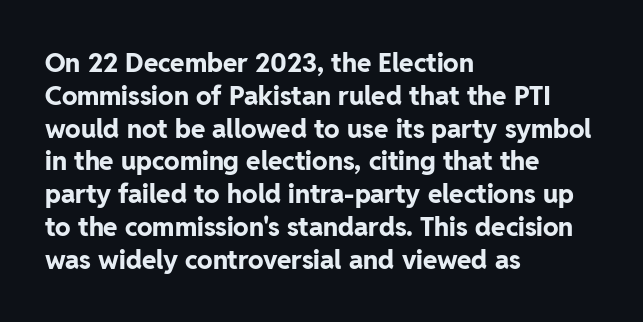
Reading down the column, the eye jumps a familiar distance to each next line. The passage shown is not underscored anywhere. Its strokes are broad and dark, the hallmark of bold type. Quick note: not italic, upright. Observe the ordinary spacing: letters are neighbours, not strangers. Line beginnings align vertically; line endings do not.
